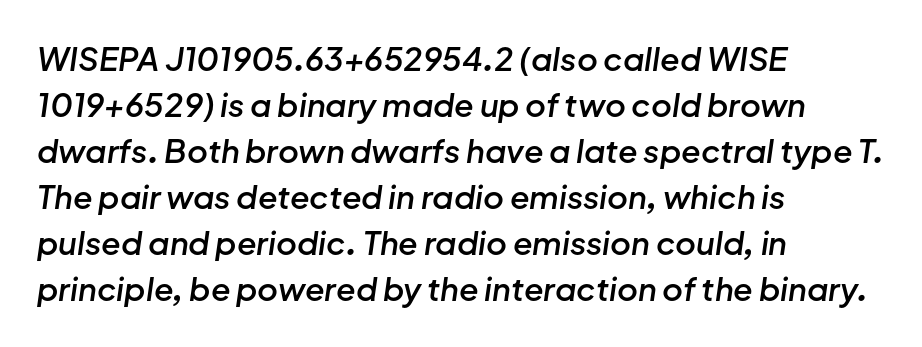
Q: Is the text bold? A: Semi-bold.
Q: Is the text italic (slanted)? A: Yes, it leans right by about 8 degrees.
Q: Is the text underlined? A: No.
Q: How is the paragraph aligned? A: Left-aligned.
Q: Is the spacing between letters normal or unusually wide? A: Normal.
Q: Is the spacing between lines tight, normal or loose? A: Normal.
Q: Width (condensed, normal, or wide)? A: Normal.
Q: Stroke contrast? A: Low.
Q: x-height? A: Medium.
Q: Monospaced? A: No.
